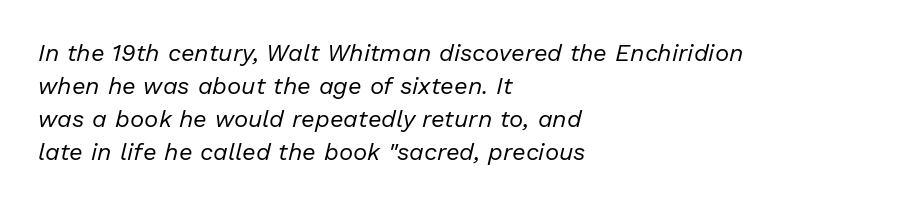
Q: Is the text bold? A: No.
Q: Is the text italic (slanted)? A: Yes, it leans right by about 13 degrees.
Q: Is the text underlined? A: No.
Q: How is the paragraph aligned? A: Left-aligned.
Q: Is the spacing between letters normal or unusually wide? A: Normal.
Q: Is the spacing between lines tight, normal or loose? A: Normal.
